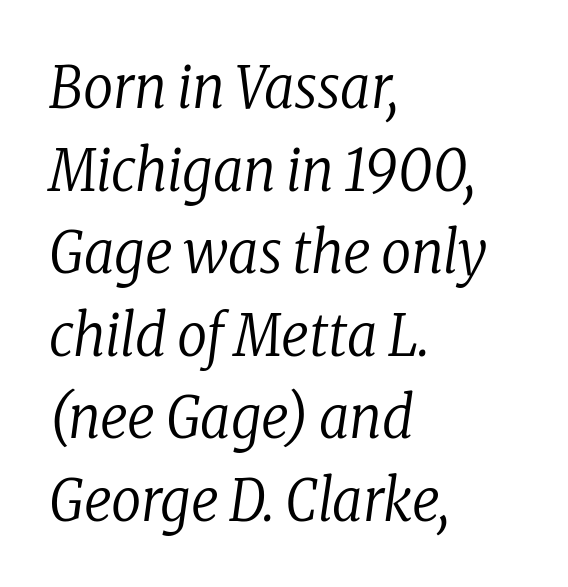
Q: Is the text bold? A: No.
Q: Is the text italic (slanted)? A: Yes, it leans right by about 8 degrees.
Q: Is the typeface a serif or a sans-serif typeface? A: Serif.
Q: Is the text underlined? A: No.
Q: How is the paragraph aligned? A: Left-aligned.
Q: Is the spacing between letters normal or unusually wide? A: Normal.
Q: Is the spacing between lines tight, normal or loose? A: Normal.
Q: Width (condensed, normal, or wide)? A: Condensed.
Q: Stroke contrast? A: Low.
Q: x-height? A: Medium.
Q: Monospaced? A: No.
